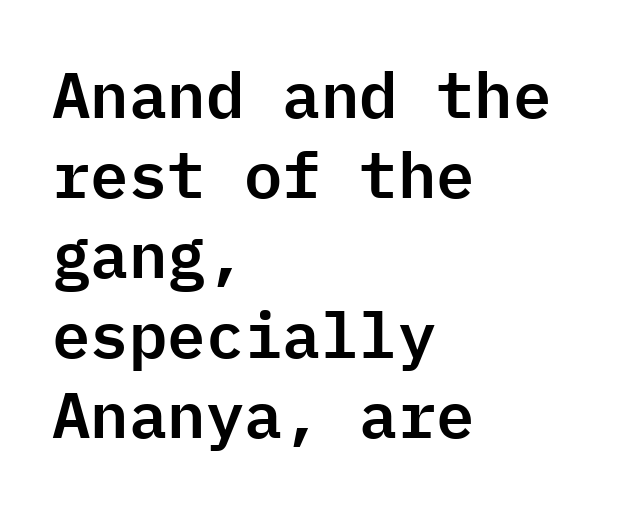
{"serif": "no", "italic": "no", "width": "normal", "stroke_contrast": "low", "x_height": "medium", "monospaced": "yes", "underline": "no", "align": "left", "line_spacing": "normal", "line_spacing_ratio": 1.25, "letter_spacing": "normal", "letter_spacing_em": 0.0, "glyph_px": 64}
